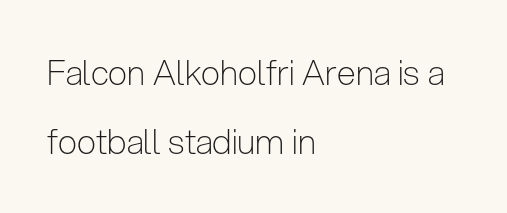
The image shows 34 px light, condensed sans-serif type, upright; set left-aligned, loose line spacing (2.02x), normal letter spacing, not underlined; low stroke contrast and a medium x-height.
